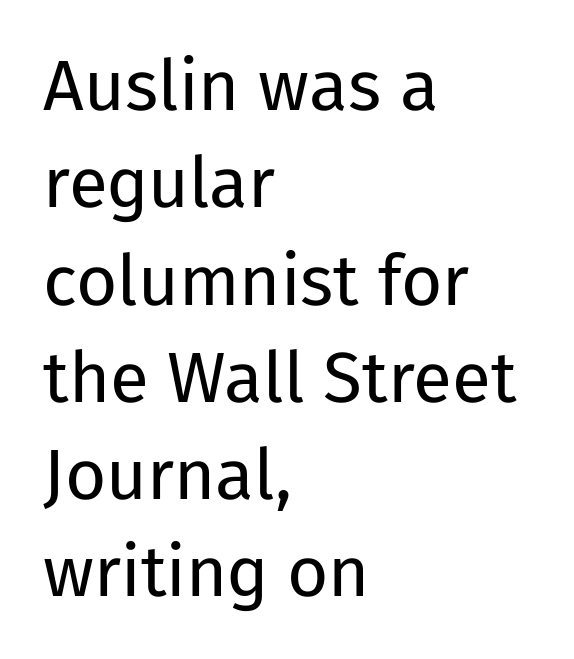
The image shows 71 px regular-weight sans-serif type, upright; set left-aligned, normal line spacing (1.37x), normal letter spacing, not underlined; low stroke contrast and a medium x-height.
